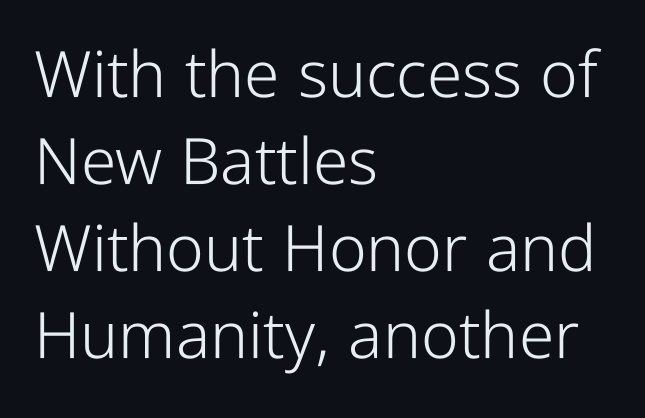
{"serif": "no", "italic": "no", "bold": "no", "weight": "light", "width": "condensed", "stroke_contrast": "low", "x_height": "medium", "monospaced": "no", "underline": "no", "align": "left", "line_spacing": "normal", "line_spacing_ratio": 1.36, "letter_spacing": "normal", "letter_spacing_em": 0.0, "glyph_px": 64}
